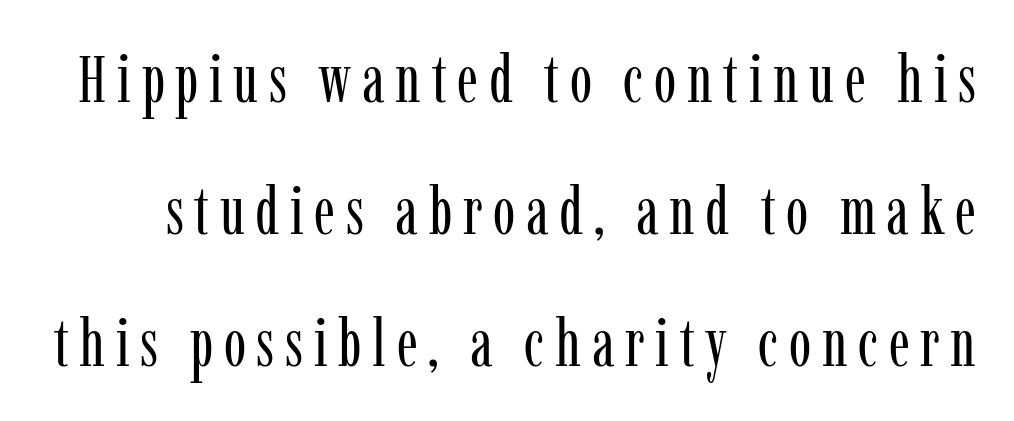
Q: Is the text bold? A: No.
Q: Is the text italic (slanted)? A: No, it is upright.
Q: Is the typeface a serif or a sans-serif typeface? A: Serif.
Q: Is the text underlined? A: No.
Q: Is the spacing between lines tight, normal or loose? A: Loose.
Q: Width (condensed, normal, or wide)? A: Condensed.
Q: Stroke contrast? A: Low.
Q: x-height? A: Medium.
Q: Monospaced? A: No.
